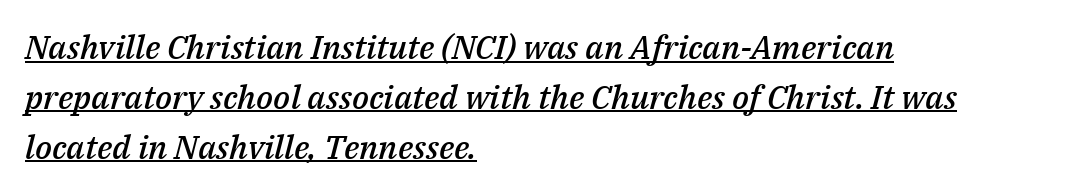
The rendering uses natural spacing where letterforms have individual widths. Underlined type. Leading: standard. Alignment: flush left. If you drew a line through each stem, it would be angled.
